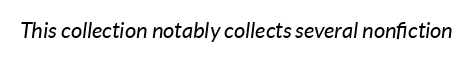
{"italic": "yes", "lean": "right", "slant_degrees": 7, "bold": "no", "underline": "no", "letter_spacing": "normal", "letter_spacing_em": 0.0, "glyph_px": 22}
